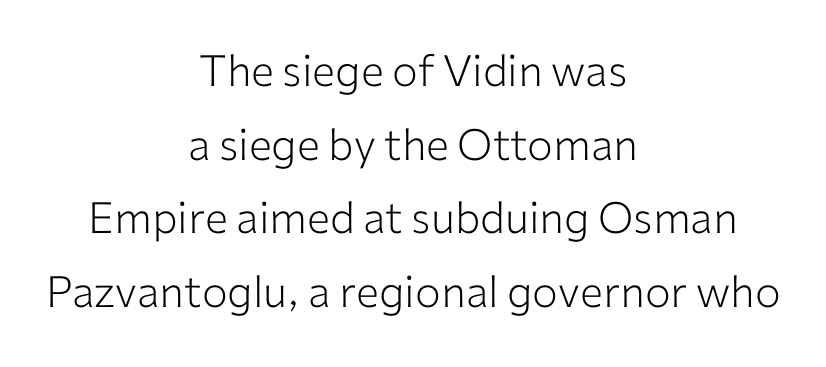
Quick note: not italic, upright. Honestly, the letter spacing is just normal — you wouldn't notice it. The face used here is a sans, in the tradition of grotesques and geometrics. Stems here are at most as thick as an everyday book face.
